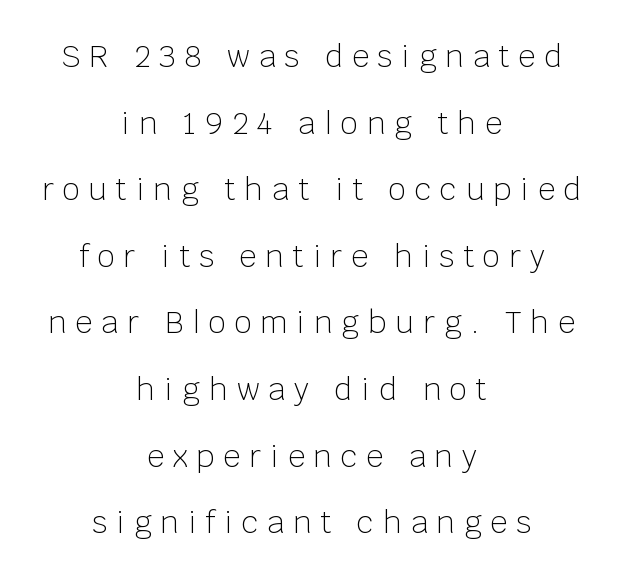
The image shows 30 px light sans-serif type, upright; set centered, loose line spacing (2.22x), unusually wide letter spacing (+0.3 em), not underlined; low stroke contrast and a large x-height.
